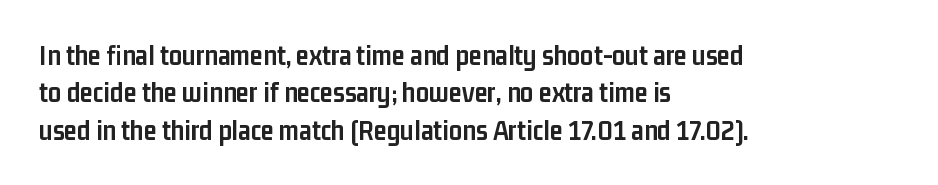
{"serif": "no", "italic": "no", "bold": "yes", "weight": "semibold", "width": "condensed", "stroke_contrast": "low", "x_height": "medium", "monospaced": "no", "underline": "no", "align": "left", "line_spacing": "normal", "line_spacing_ratio": 1.29, "letter_spacing": "normal", "letter_spacing_em": 0.0, "glyph_px": 29}
